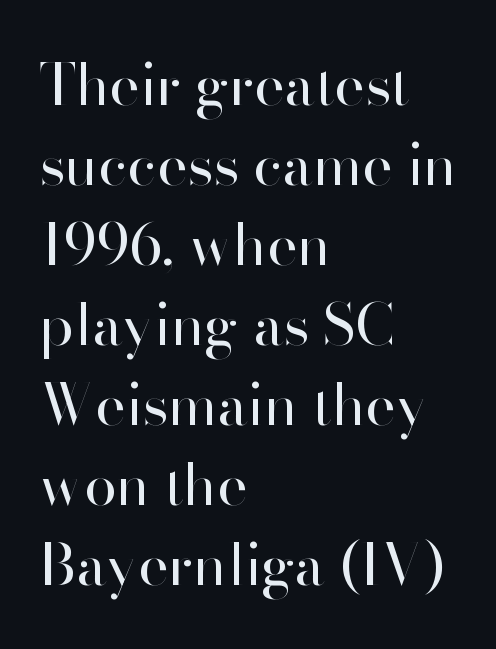
The letters advance in unequal steps, a hallmark of proportional type. Counters stay open thanks to moderate or lighter strokes. The space beneath each line is pristine and unruled. Line spacing here is normal. If you drew a ruler down the left edge, every line would touch it. If you drew a line through each stem, it would be perfectly vertical.
